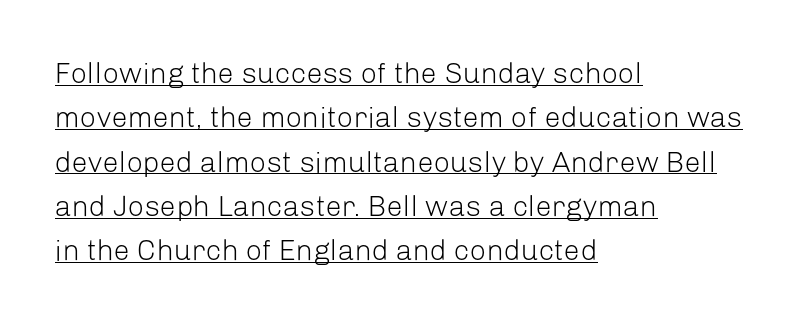
The vertical gap from one line to the next is medium. The sample's only ornament is a line tracing under the words. Left-aligned paragraph, ragged on the right. The characters display no serif detailing; their extremities are plain. The rendering uses natural spacing where letterforms have individual widths.
